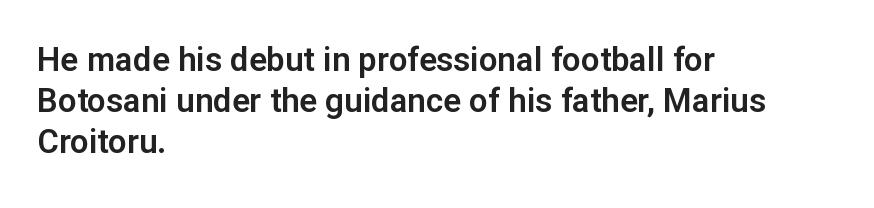
{"serif": "no", "italic": "no", "width": "normal", "stroke_contrast": "low", "x_height": "medium", "monospaced": "no", "underline": "no", "align": "left", "line_spacing_ratio": 1.24, "letter_spacing": "normal", "letter_spacing_em": 0.0, "glyph_px": 33}
